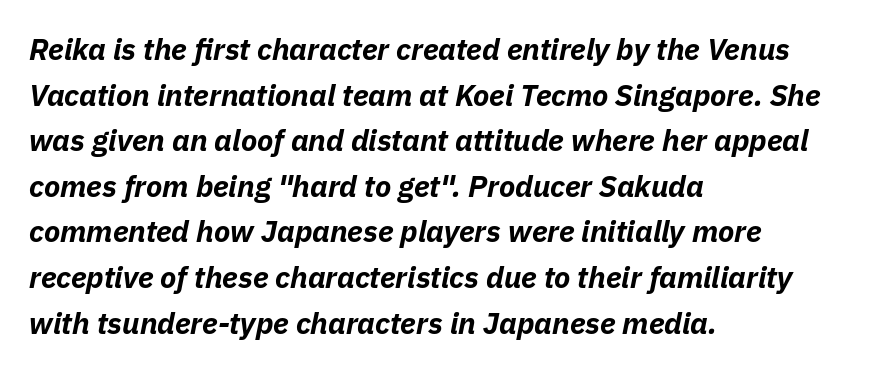
Q: Is the text bold? A: Yes.
Q: Is the text italic (slanted)? A: Yes, it leans right by about 11 degrees.
Q: Is the text underlined? A: No.
Q: How is the paragraph aligned? A: Left-aligned.
Q: Is the spacing between letters normal or unusually wide? A: Normal.
Q: Is the spacing between lines tight, normal or loose? A: Normal.
Q: Width (condensed, normal, or wide)? A: Normal.
Q: Stroke contrast? A: Low.
Q: x-height? A: Medium.
Q: Monospaced? A: No.
